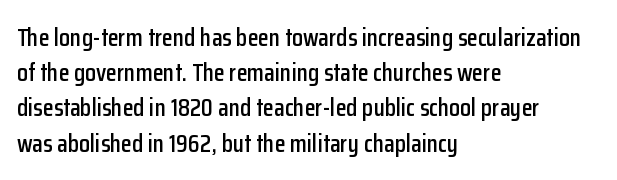
The image shows 25 px text type, upright; set left-aligned, normal line spacing (1.41x), normal letter spacing, not underlined.
